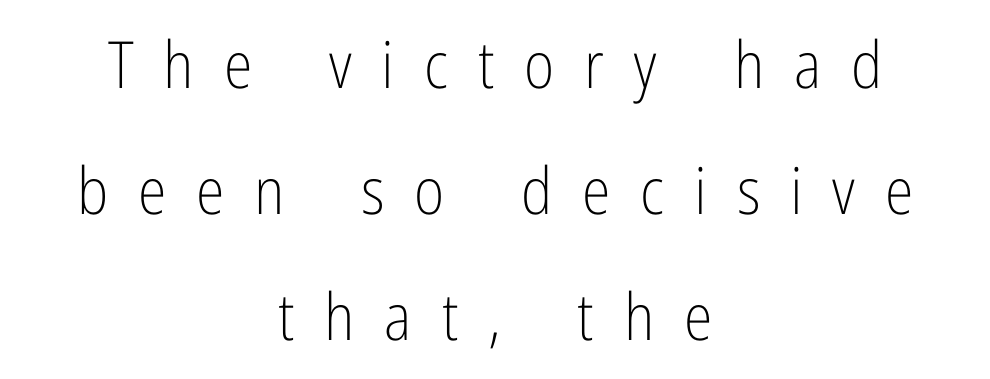
Nope, not italic — everything's standing straight. The setting favours the middle, as headings and verse often do. Proportional: the letters do not fall into vertical columns. Note: no serifs on the glyphs. Honestly, there is no underline to notice here at all. The rendering uses a large line-height, opening up the rows.
